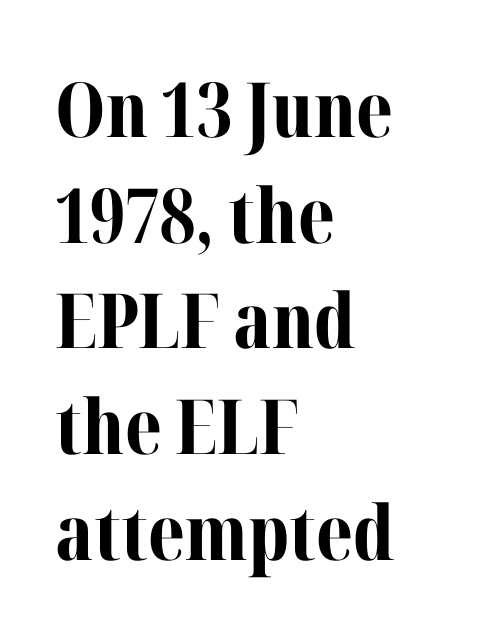
Q: Is the text bold? A: Yes.
Q: Is the text italic (slanted)? A: No, it is upright.
Q: Is the typeface a serif or a sans-serif typeface? A: Serif.
Q: Is the text underlined? A: No.
Q: How is the paragraph aligned? A: Left-aligned.
Q: Is the spacing between letters normal or unusually wide? A: Normal.
Q: Is the spacing between lines tight, normal or loose? A: Normal.
Q: Width (condensed, normal, or wide)? A: Normal.
Q: Stroke contrast? A: Medium.
Q: x-height? A: Medium.
Q: Monospaced? A: No.
